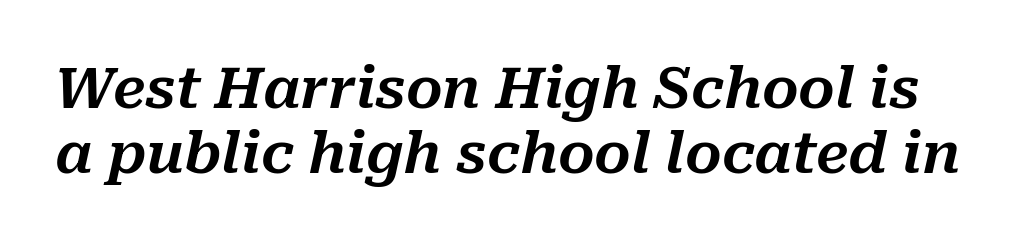
Q: Is the text italic (slanted)? A: Yes, it leans right by about 10 degrees.
Q: Is the text underlined? A: No.
Q: Is the spacing between letters normal or unusually wide? A: Normal.
Q: Is the spacing between lines tight, normal or loose? A: Tight.
Q: Width (condensed, normal, or wide)? A: Normal.
Q: Stroke contrast? A: Medium.
Q: x-height? A: Medium.
Q: Monospaced? A: No.
